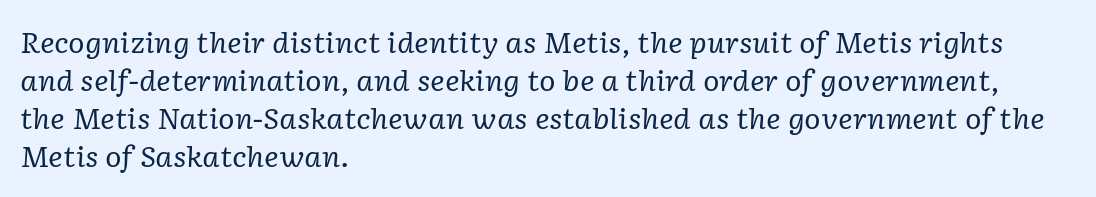
{"serif": "yes", "italic": "yes", "lean": "right", "slant_degrees": 2, "bold": "no", "weight": "regular", "width": "normal", "stroke_contrast": "low", "x_height": "medium", "monospaced": "no", "underline": "no", "align": "left", "line_spacing": "normal", "line_spacing_ratio": 1.36, "letter_spacing": "normal", "letter_spacing_em": 0.0, "glyph_px": 28}
